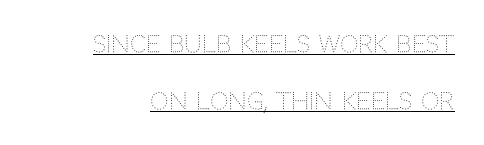
The image shows 23 px text type, upright; set loose line spacing (2.46x), normal letter spacing, underlined.
